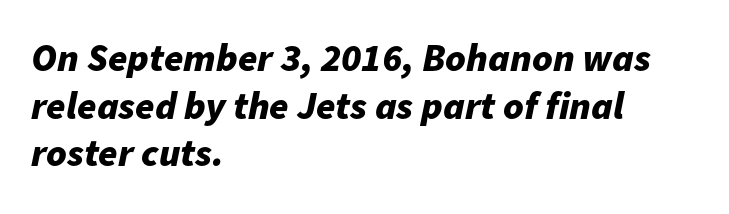
Q: Is the text bold? A: Yes.
Q: Is the text italic (slanted)? A: Yes, it leans right by about 11 degrees.
Q: Is the text underlined? A: No.
Q: How is the paragraph aligned? A: Left-aligned.
Q: Is the spacing between letters normal or unusually wide? A: Normal.
Q: Width (condensed, normal, or wide)? A: Normal.
Q: Stroke contrast? A: Low.
Q: x-height? A: Medium.
Q: Monospaced? A: No.
